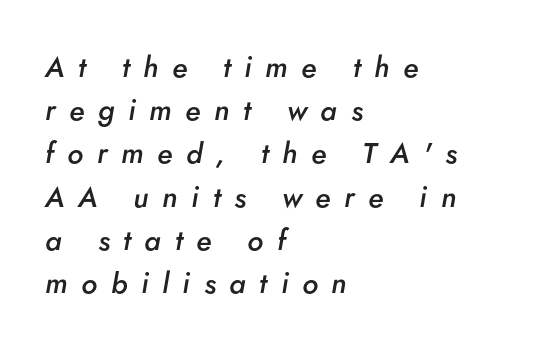
Q: Is the text bold? A: Semi-bold.
Q: Is the text italic (slanted)? A: Yes, it leans right by about 5 degrees.
Q: Is the text underlined? A: No.
Q: How is the paragraph aligned? A: Left-aligned.
Q: Is the spacing between letters normal or unusually wide? A: Unusually wide.
Q: Is the spacing between lines tight, normal or loose? A: Normal.
Q: Width (condensed, normal, or wide)? A: Normal.
Q: Stroke contrast? A: Low.
Q: x-height? A: Small.
Q: Monospaced? A: No.
